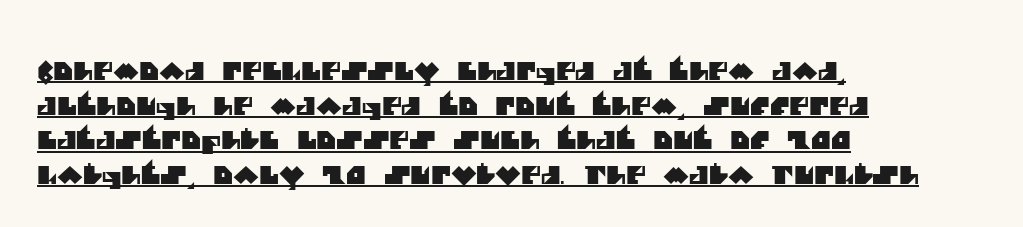
Q: Is the text underlined? A: Yes.
Q: How is the paragraph aligned? A: Left-aligned.
Q: Is the spacing between letters normal or unusually wide? A: Normal.
Q: Is the spacing between lines tight, normal or loose? A: Normal.
